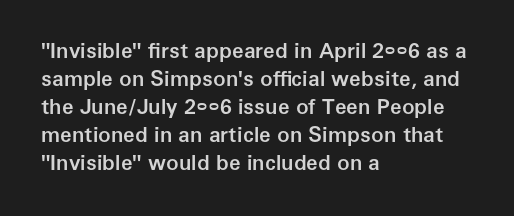
This is moderately heavy type, rendered in semibold. The baseline area is clear. The horizontal fit of the characters is conventional and even. Layout note: lines flush left.
